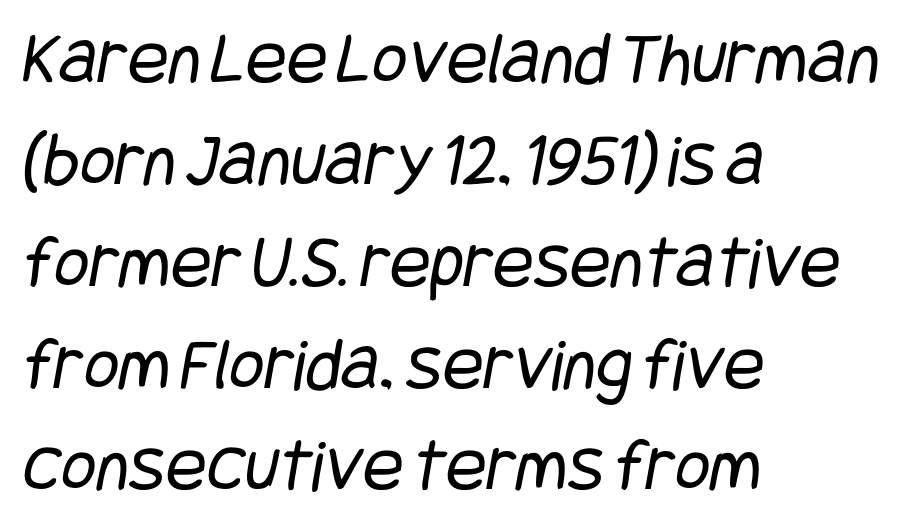
Q: Is the text bold? A: No.
Q: Is the typeface a serif or a sans-serif typeface? A: Sans-serif.
Q: Is the text underlined? A: No.
Q: How is the paragraph aligned? A: Left-aligned.
Q: Is the spacing between letters normal or unusually wide? A: Normal.
Q: Is the spacing between lines tight, normal or loose? A: Normal.
Q: Width (condensed, normal, or wide)? A: Condensed.
Q: Stroke contrast? A: Low.
Q: x-height? A: Large.
